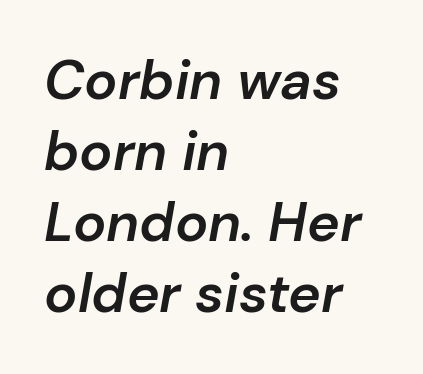
Q: Is the text bold? A: Semi-bold.
Q: Is the text italic (slanted)? A: Yes, it leans right by about 10 degrees.
Q: Is the text underlined? A: No.
Q: How is the paragraph aligned? A: Left-aligned.
Q: Is the spacing between letters normal or unusually wide? A: Normal.
Q: Is the spacing between lines tight, normal or loose? A: Normal.
Q: Width (condensed, normal, or wide)? A: Normal.
Q: Stroke contrast? A: Low.
Q: x-height? A: Medium.
Q: Monospaced? A: No.
